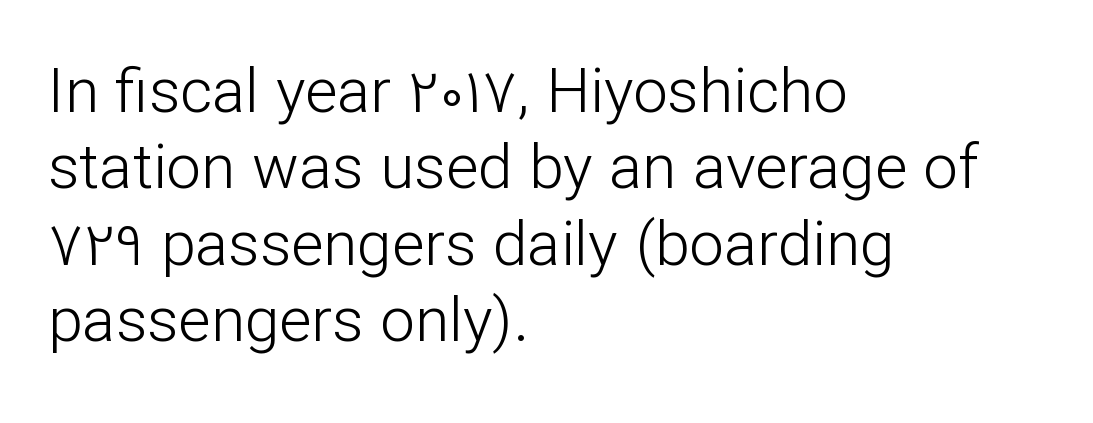
{"serif": "no", "italic": "no", "bold": "no", "weight": "light", "width": "normal", "stroke_contrast": "low", "x_height": "medium", "monospaced": "no", "underline": "no", "align": "left", "line_spacing_ratio": 1.23, "letter_spacing": "normal", "letter_spacing_em": 0.0, "glyph_px": 62}
